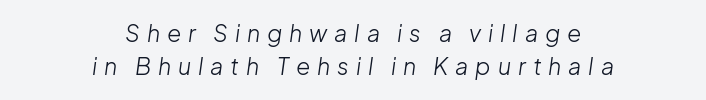
Q: Is the text bold? A: No.
Q: Is the text italic (slanted)? A: Yes, it leans right by about 8 degrees.
Q: Is the text underlined? A: No.
Q: How is the paragraph aligned? A: Centered.
Q: Is the spacing between letters normal or unusually wide? A: Unusually wide.
Q: Is the spacing between lines tight, normal or loose? A: Normal.
